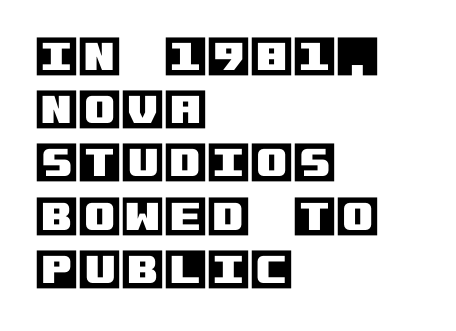
Q: Is the text italic (slanted)? A: No, it is upright.
Q: Is the text underlined? A: No.
Q: How is the paragraph aligned? A: Left-aligned.
Q: Is the spacing between letters normal or unusually wide? A: Normal.
Q: Width (condensed, normal, or wide)? A: Normal.
Q: x-height? A: Large.
